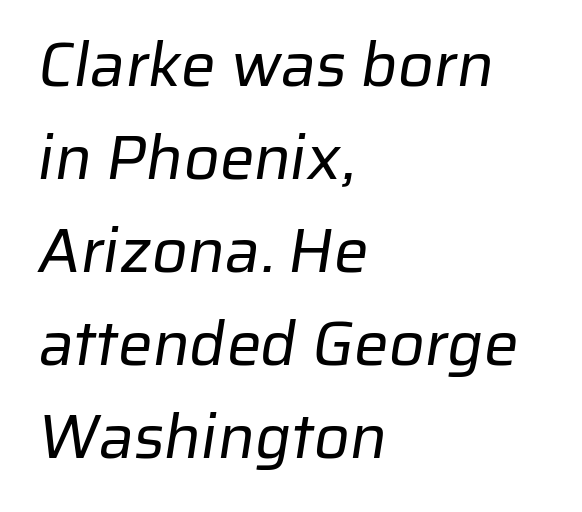
{"serif": "no", "bold": "no", "weight": "regular", "width": "normal", "stroke_contrast": "low", "x_height": "medium", "monospaced": "no", "underline": "no", "align": "left", "line_spacing": "normal", "line_spacing_ratio": 1.5, "letter_spacing": "normal", "letter_spacing_em": 0.0, "glyph_px": 62}
